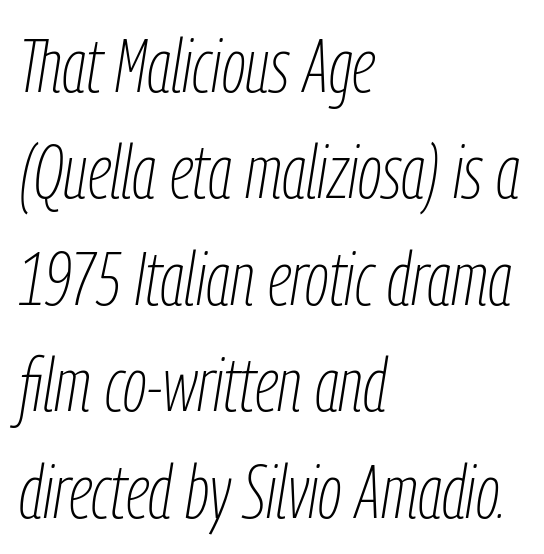
{"italic": "yes", "lean": "right", "slant_degrees": 9, "bold": "no", "weight": "thin", "width": "condensed", "stroke_contrast": "low", "x_height": "medium", "monospaced": "no", "underline": "no", "align": "left", "line_spacing": "normal", "line_spacing_ratio": 1.42, "letter_spacing": "normal", "letter_spacing_em": 0.0, "glyph_px": 75}
